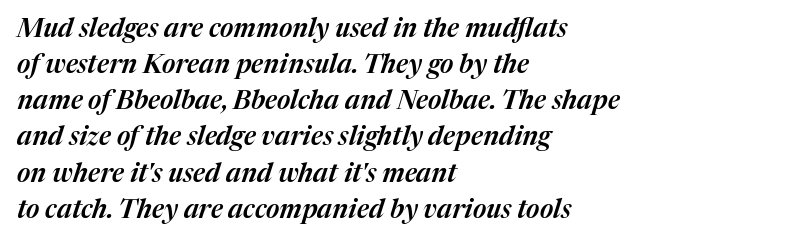
{"italic": "yes", "lean": "right", "slant_degrees": 17, "underline": "no", "align": "left", "line_spacing": "normal", "line_spacing_ratio": 1.39, "letter_spacing": "normal", "letter_spacing_em": 0.0, "glyph_px": 26}
